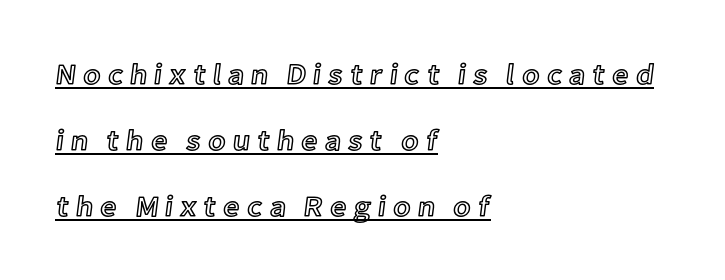
A typesetter would call this proportional, since set widths differ per character. Compared with undecorated copy, this sample adds a rule below the words. The paragraph has a hard left edge and a soft right edge. Rows of type keep a wide berth in the vertical direction.
